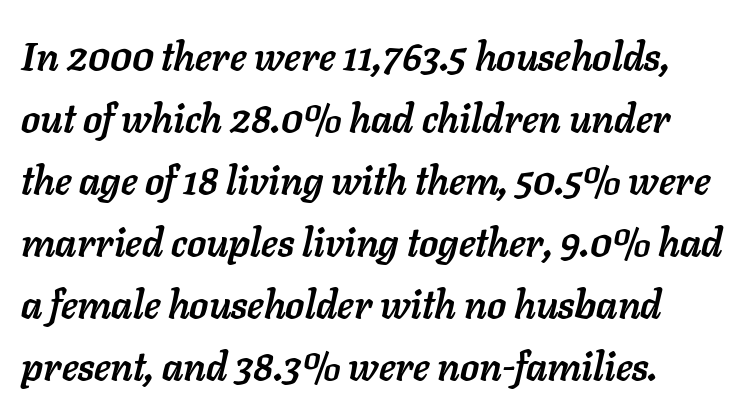
The image shows 39 px semibold type, italic (leaning right); set normal line spacing (1.59x), normal letter spacing, not underlined; low stroke contrast and a medium x-height.
